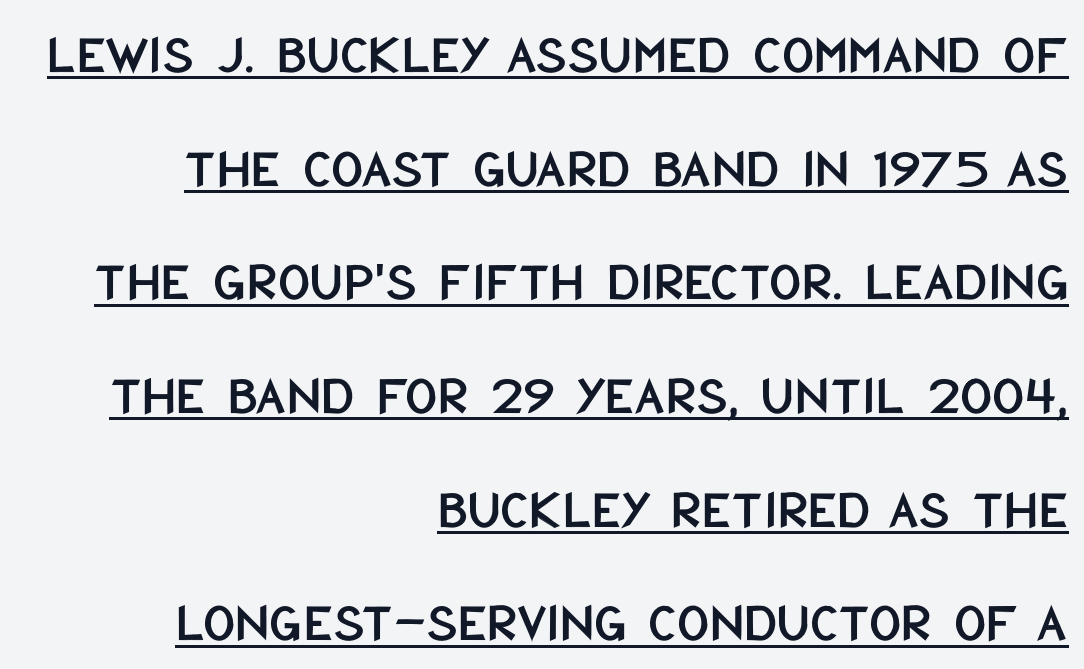
{"serif": "no", "italic": "no", "width": "condensed", "stroke_contrast": "low", "x_height": "large", "monospaced": "no", "underline": "yes", "align": "right", "line_spacing": "loose", "line_spacing_ratio": 2.03, "letter_spacing": "normal", "letter_spacing_em": 0.0, "glyph_px": 56}
